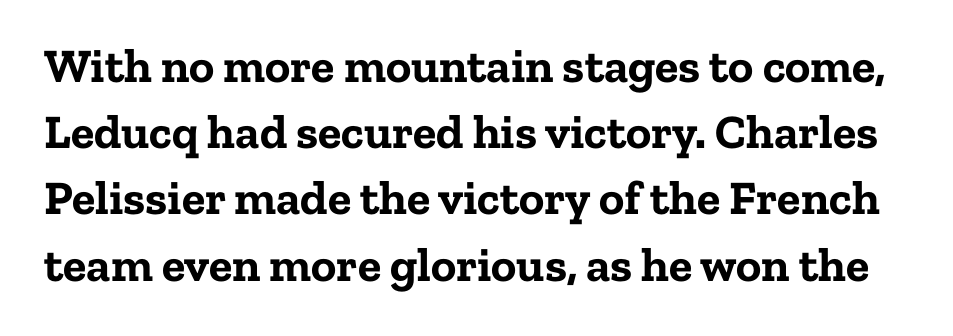
Q: Is the text bold? A: Yes.
Q: Is the text italic (slanted)? A: No, it is upright.
Q: Is the typeface a serif or a sans-serif typeface? A: Serif.
Q: Is the text underlined? A: No.
Q: Is the spacing between letters normal or unusually wide? A: Normal.
Q: Is the spacing between lines tight, normal or loose? A: Normal.
Q: Width (condensed, normal, or wide)? A: Normal.
Q: Stroke contrast? A: Low.
Q: x-height? A: Medium.
Q: Monospaced? A: No.
